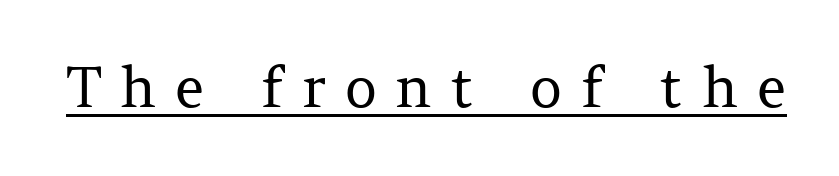
Little horizontal feet cap the strokes, marking this as serif type. This is roman type, the default non-slanted kind. The typesetter has applied underlining to the passage shown. Ink coverage per letter is moderate at most. Proportional: the letters do not fall into vertical columns.
